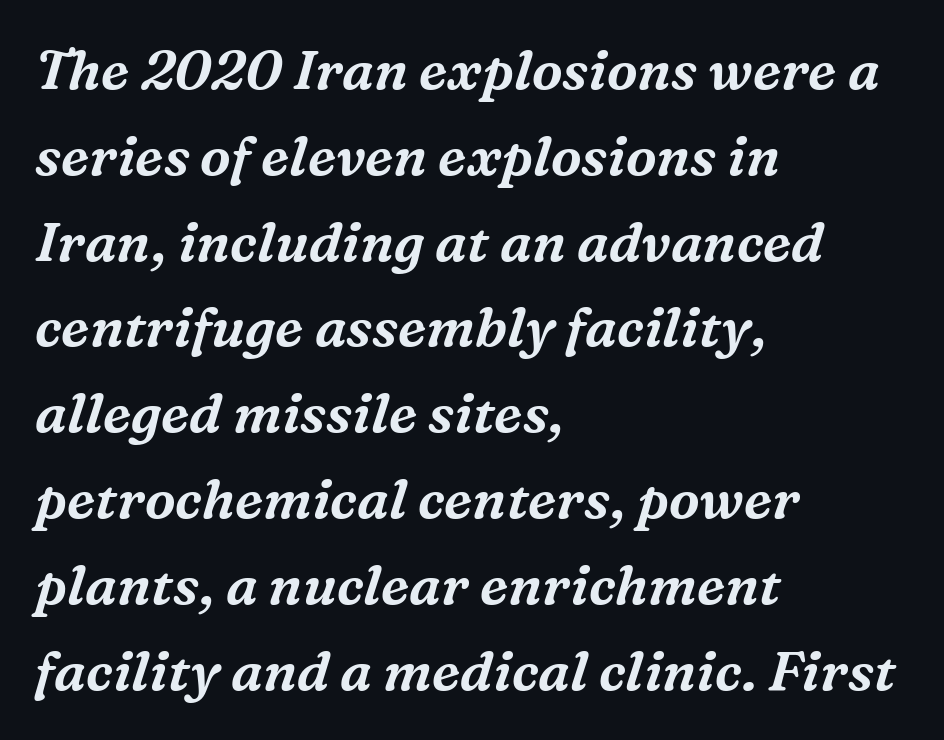
Is the block centered? No — it sits flush against the left margin. The letters advance in unequal steps, a hallmark of proportional type. Is this a sans? No — the strokes have serifs. The space beneath each line is pristine and unruled. Short note: letters normally spaced. This block has exactly the height ordinary leading produces.
